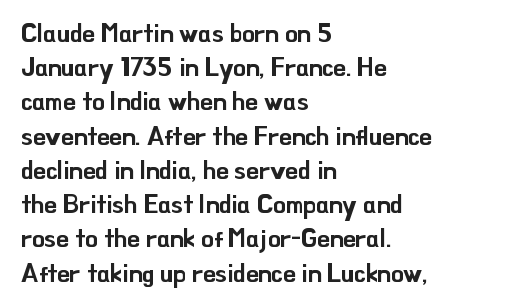
The lettering holds an erect, upright posture throughout. Nobody drew a line under any word here. This rendering uses left alignment, leaving the right contour irregular. Each new line begins a customary step beneath the previous one. Students, note that the glyphs here touch the page at normal intervals.
